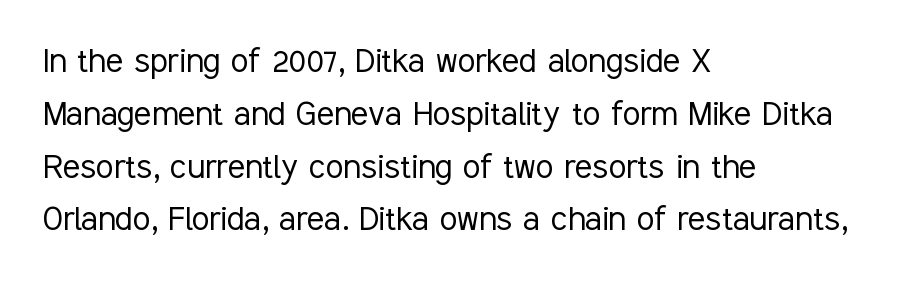
The block of text has a typical density, with ordinary space between rows. Classification — sans serif. Ascenders rise straight up at ninety degrees. You could not count columns in this text — the font is proportionally spaced. Horizontally, the lines are justified to the leading edge only. The passage shown has conventional tracking throughout.
